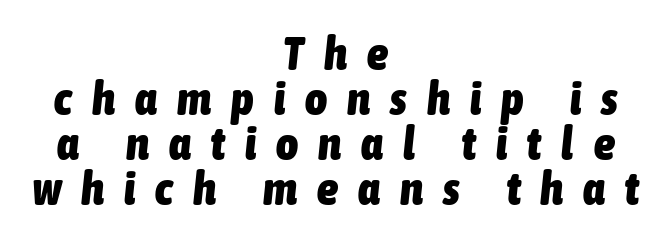
This is oblique type, the kind used for emphasis or titles. Think of a printed novel: that variable character pitch is what you see here. This sample trades vertical openness for compactness between lines. Typesetter's note: full bold, strokes at maximum text heaviness. Reading down the block, each line starts at a different indent, mirrored at its end.
